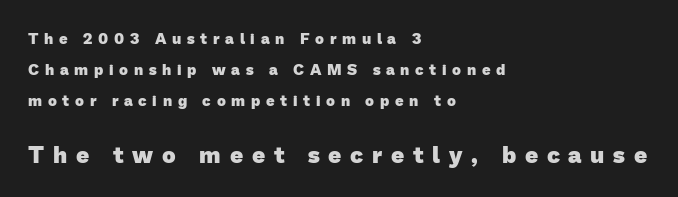
The image shows 23 px bold type; set left-aligned, loose line spacing (2.06x), unusually wide letter spacing (+0.38 em), not underlined; the second (bottom) block is 1.53x larger.
